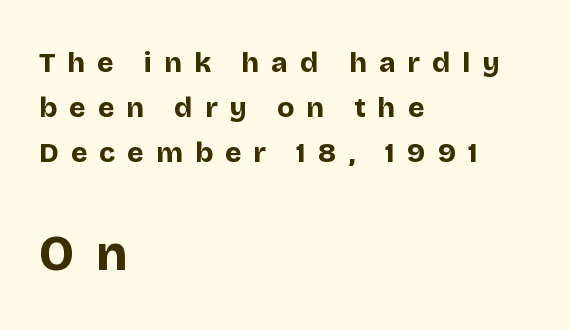
The specimen reads as upright at a glance. Heavy-handed strokes throughout: this text is bold. You could not count columns in this text — the font is proportionally spaced. There is plenty of visible air inserted between adjacent glyphs.
